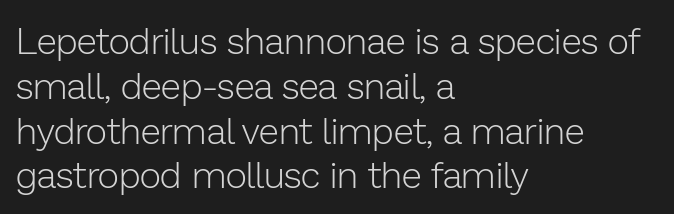
{"serif": "no", "italic": "no", "bold": "no", "weight": "light", "width": "normal", "stroke_contrast": "low", "x_height": "medium", "monospaced": "no", "underline": "no", "align": "left", "line_spacing_ratio": 1.21, "letter_spacing": "normal", "letter_spacing_em": 0.0, "glyph_px": 37}
